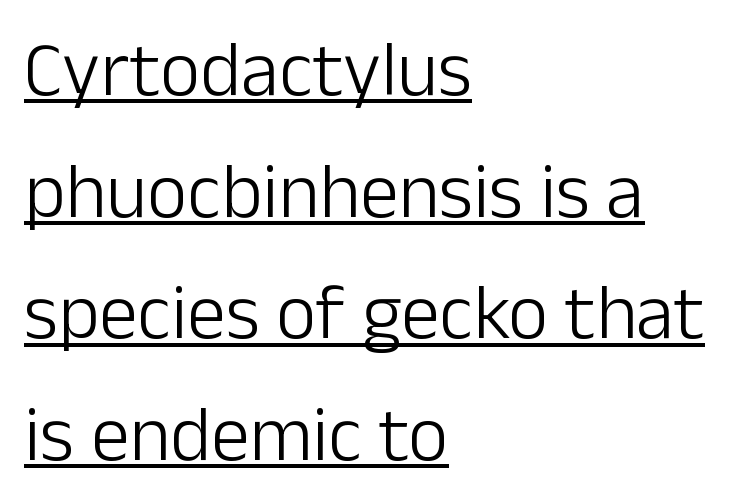
{"serif": "no", "italic": "no", "bold": "no", "weight": "light", "width": "normal", "stroke_contrast": "low", "x_height": "medium", "monospaced": "no", "underline": "yes", "align": "left", "line_spacing": "normal", "line_spacing_ratio": 1.56, "letter_spacing": "normal", "letter_spacing_em": 0.0, "glyph_px": 78}
